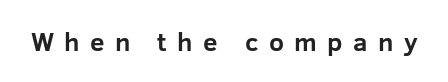
The image shows 26 px bold type, upright; set unusually wide letter spacing (+0.4 em), not underlined.
